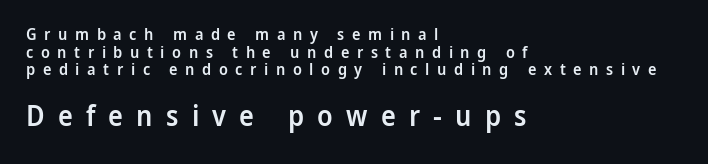
Q: Is the text bold? A: Semi-bold.
Q: Is the text italic (slanted)? A: No, it is upright.
Q: Is the typeface a serif or a sans-serif typeface? A: Sans-serif.
Q: Is the text underlined? A: No.
Q: How is the paragraph aligned? A: Left-aligned.
Q: Is the spacing between letters normal or unusually wide? A: Unusually wide.
Q: Is the spacing between lines tight, normal or loose? A: Tight.
Q: Which block of text is set in a larger size, the first (top) or the second (bottom)? A: The second (bottom) one.
Q: Width (condensed, normal, or wide)? A: Normal.
Q: Stroke contrast? A: Low.
Q: x-height? A: Medium.
Q: Monospaced? A: No.
